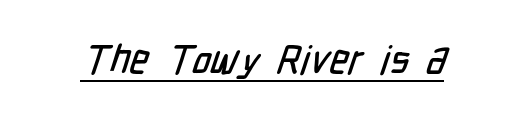
Q: Is the typeface a serif or a sans-serif typeface? A: Sans-serif.
Q: Is the text underlined? A: Yes.
Q: Is the spacing between letters normal or unusually wide? A: Normal.
Q: Width (condensed, normal, or wide)? A: Condensed.
Q: Stroke contrast? A: Low.
Q: x-height? A: Medium.
Q: Monospaced? A: No.
